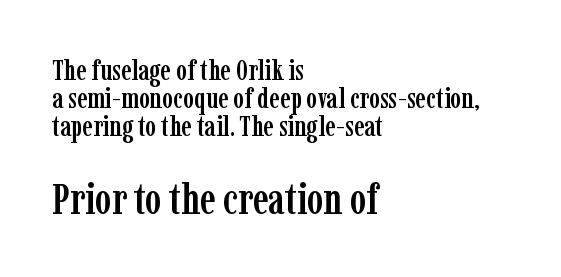
The image shows 44 px condensed serif type, upright; set left-aligned, tight line spacing (0.97x), normal letter spacing, not underlined; the second (bottom) block is 1.52x larger; low stroke contrast and a medium x-height.
